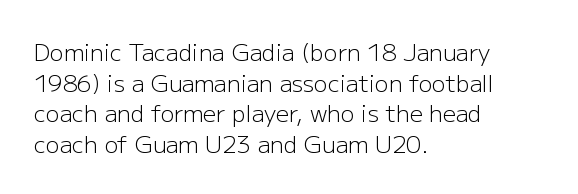
Vertical spacing — default. The text block is weighted toward the left margin, trailing off unevenly rightward. The baseline area is clear. These lines keep a tight, regular rhythm from letter to letter. No extra ink here — the face is not bold.
